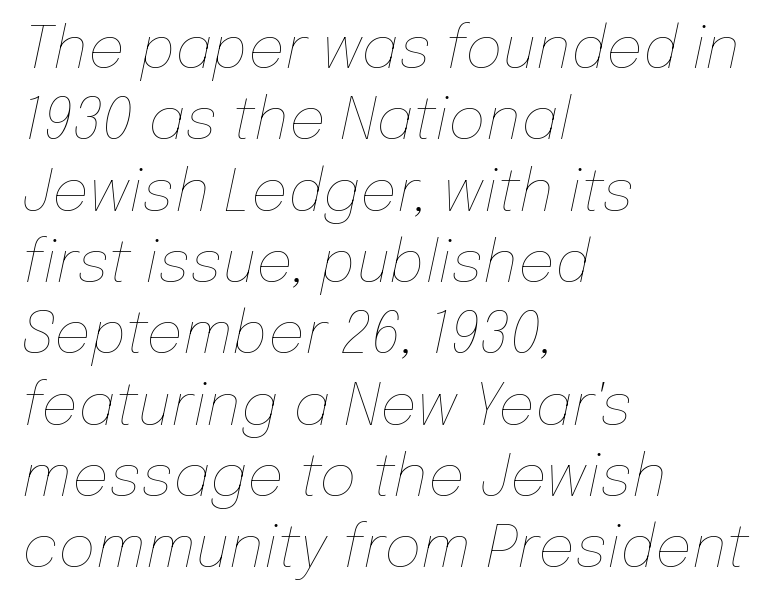
{"italic": "yes", "lean": "right", "slant_degrees": 12, "bold": "no", "weight": "thin", "width": "normal", "stroke_contrast": "low", "x_height": "medium", "monospaced": "no", "underline": "no", "align": "left", "line_spacing_ratio": 1.23, "letter_spacing": "normal", "letter_spacing_em": 0.0, "glyph_px": 58}
